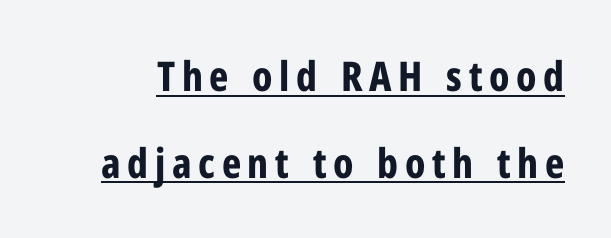
{"serif": "no", "italic": "no", "bold": "yes", "weight": "bold", "width": "condensed", "stroke_contrast": "low", "x_height": "medium", "monospaced": "no", "underline": "yes", "line_spacing": "loose", "line_spacing_ratio": 2.11, "glyph_px": 41}
